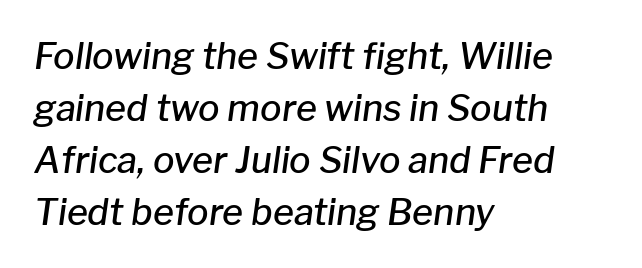
The image shows 36 px semibold type, italic (leaning right); set left-aligned, normal line spacing (1.44x), normal letter spacing, not underlined; low stroke contrast and a medium x-height.
